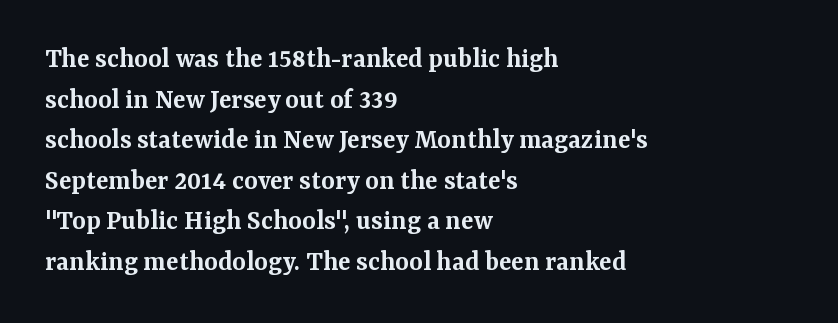
Q: Is the text bold? A: Semi-bold.
Q: Is the text italic (slanted)? A: No, it is upright.
Q: Is the typeface a serif or a sans-serif typeface? A: Serif.
Q: Is the text underlined? A: No.
Q: How is the paragraph aligned? A: Left-aligned.
Q: Is the spacing between letters normal or unusually wide? A: Normal.
Q: Is the spacing between lines tight, normal or loose? A: Normal.
Q: Width (condensed, normal, or wide)? A: Normal.
Q: Stroke contrast? A: Medium.
Q: x-height? A: Medium.
Q: Monospaced? A: No.
